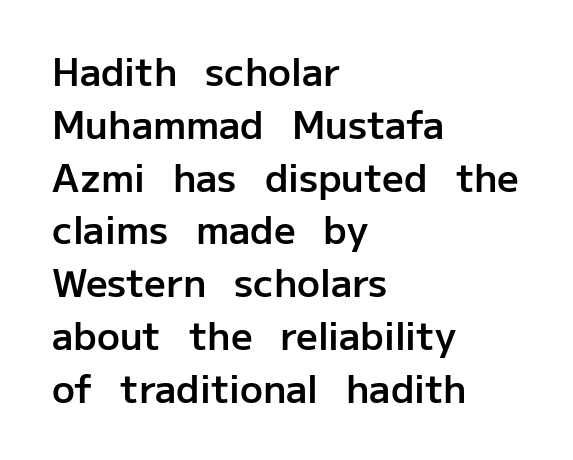
{"serif": "no", "italic": "no", "bold": "semi", "weight": "semibold", "width": "normal", "stroke_contrast": "low", "x_height": "medium", "monospaced": "no", "underline": "no", "align": "left", "line_spacing": "normal", "line_spacing_ratio": 1.39, "letter_spacing": "normal", "letter_spacing_em": 0.0, "glyph_px": 38}
